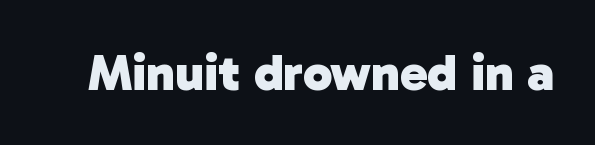
Proportional: the letters do not fall into vertical columns. These words are printed bold, with thick strokes throughout. The letters carry no serifs — their stems end cleanly without finishing strokes. Spacing between characters is what you'd get straight out of the box. Check under the words: just untouched page.
